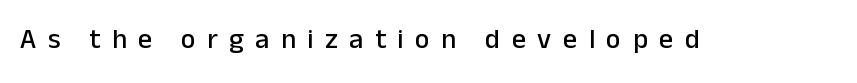
{"serif": "no", "italic": "no", "width": "normal", "stroke_contrast": "low", "x_height": "medium", "monospaced": "no", "underline": "no", "letter_spacing": "wide", "letter_spacing_em": 0.41, "glyph_px": 28}
